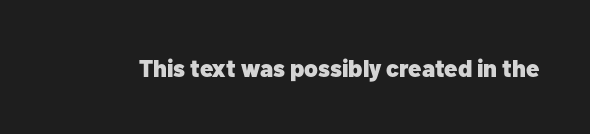
Q: Is the text bold? A: Yes.
Q: Is the text italic (slanted)? A: No, it is upright.
Q: Is the text underlined? A: No.
Q: Is the spacing between letters normal or unusually wide? A: Normal.
